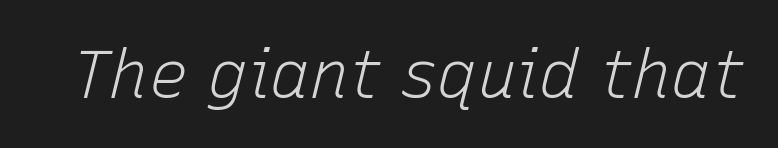
{"italic": "yes", "lean": "right", "slant_degrees": 15, "bold": "no", "weight": "light", "width": "normal", "stroke_contrast": "low", "x_height": "medium", "monospaced": "no", "underline": "no", "letter_spacing": "normal", "letter_spacing_em": 0.0, "glyph_px": 66}
